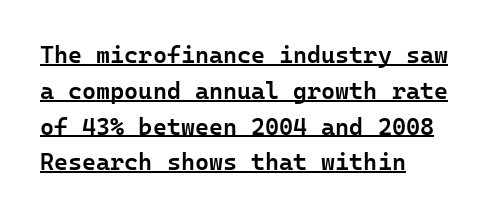
Q: Is the text bold? A: Semi-bold.
Q: Is the text italic (slanted)? A: No, it is upright.
Q: Is the text underlined? A: Yes.
Q: How is the paragraph aligned? A: Left-aligned.
Q: Is the spacing between letters normal or unusually wide? A: Normal.
Q: Is the spacing between lines tight, normal or loose? A: Normal.
